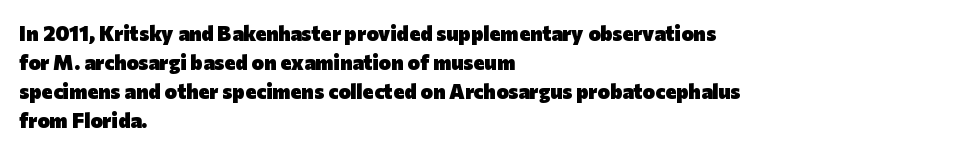
The lines are quadded left. These lines keep a tight, regular rhythm from letter to letter. The gap between lines stays unmarked. It's the straight-up-and-down kind of type. The rendering uses a moderate line-height, typical for paragraphs. Pretty heavy lettering here — definitely bold.
